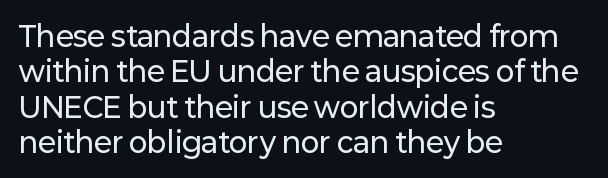
The image shows 28 px sans-serif type, upright; set left-aligned, normal line spacing (1.26x), normal letter spacing, not underlined; low stroke contrast and a medium x-height.
